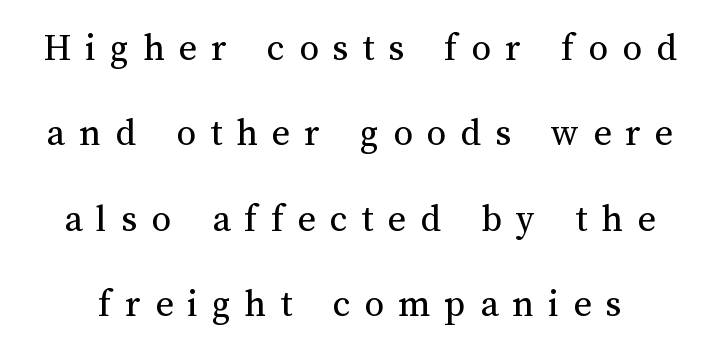
Q: Is the text bold? A: No.
Q: Is the text italic (slanted)? A: No, it is upright.
Q: Is the text underlined? A: No.
Q: Is the spacing between letters normal or unusually wide? A: Unusually wide.
Q: Is the spacing between lines tight, normal or loose? A: Loose.
Q: Width (condensed, normal, or wide)? A: Normal.
Q: Stroke contrast? A: Medium.
Q: x-height? A: Medium.
Q: Monospaced? A: No.
